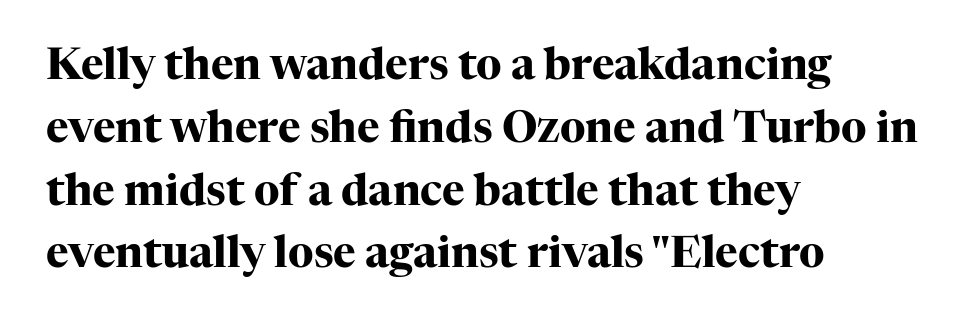
The image shows 43 px heavy serif type, upright; set left-aligned, normal line spacing (1.46x), normal letter spacing, not underlined; high stroke contrast and a medium x-height.
